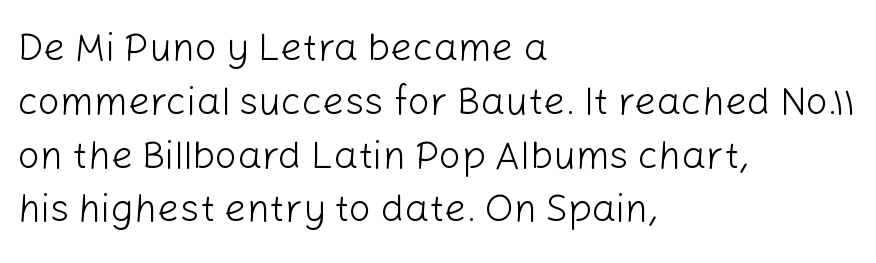
{"serif": "no", "italic": "no", "bold": "no", "weight": "light", "width": "normal", "stroke_contrast": "low", "x_height": "medium", "monospaced": "no", "underline": "no", "align": "left", "line_spacing": "normal", "line_spacing_ratio": 1.38, "letter_spacing": "normal", "letter_spacing_em": 0.0, "glyph_px": 39}
